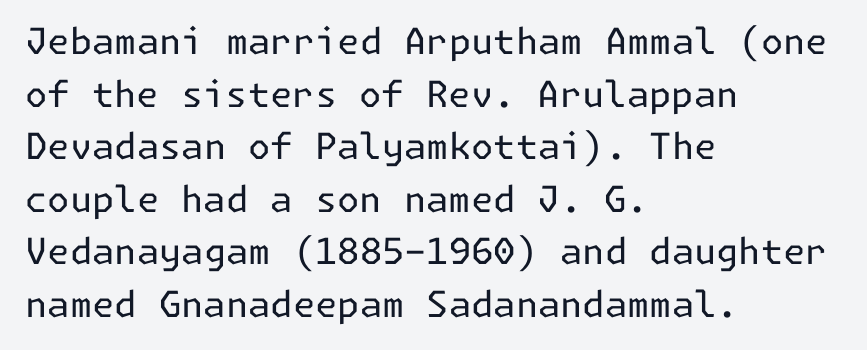
{"serif": "no", "italic": "no", "bold": "no", "weight": "regular", "width": "normal", "stroke_contrast": "low", "x_height": "medium", "underline": "no", "align": "left", "line_spacing": "normal", "line_spacing_ratio": 1.46, "letter_spacing": "normal", "letter_spacing_em": 0.0, "glyph_px": 36}
